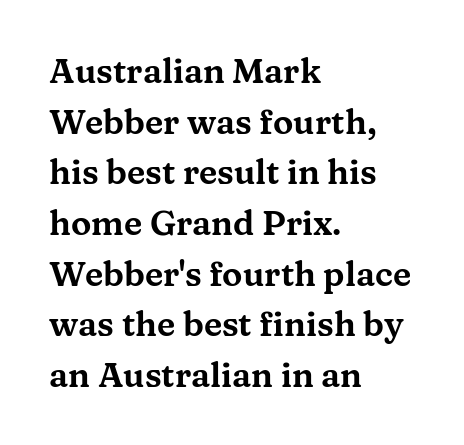
The image shows 34 px wide serif type, upright; set left-aligned, normal line spacing (1.49x), normal letter spacing, not underlined; medium stroke contrast and a medium x-height.
